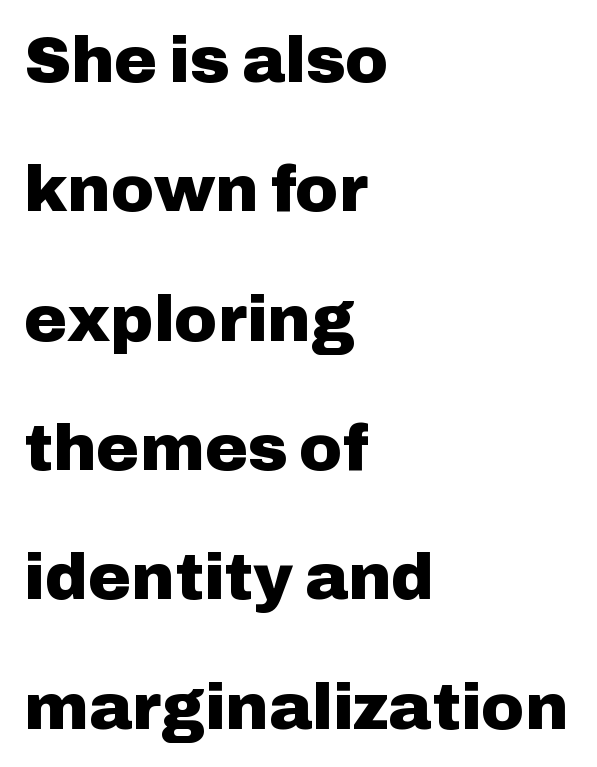
Q: Is the text bold? A: Yes.
Q: Is the text italic (slanted)? A: No, it is upright.
Q: Is the typeface a serif or a sans-serif typeface? A: Sans-serif.
Q: Is the text underlined? A: No.
Q: How is the paragraph aligned? A: Left-aligned.
Q: Is the spacing between letters normal or unusually wide? A: Normal.
Q: Is the spacing between lines tight, normal or loose? A: Loose.
Q: Width (condensed, normal, or wide)? A: Normal.
Q: Stroke contrast? A: Low.
Q: x-height? A: Medium.
Q: Monospaced? A: No.
